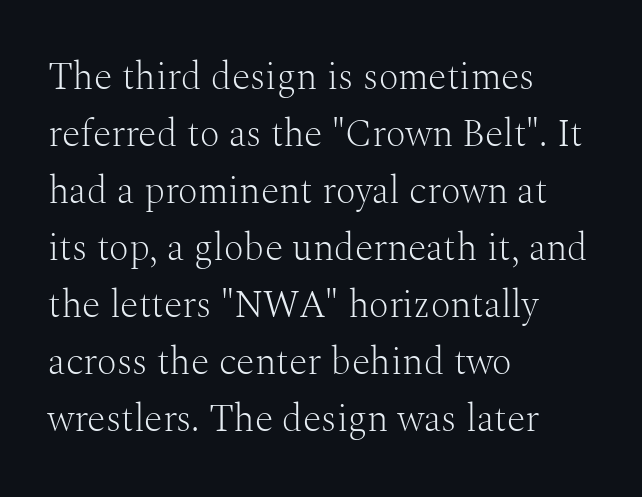
Q: Is the text bold? A: No.
Q: Is the text italic (slanted)? A: No, it is upright.
Q: Is the typeface a serif or a sans-serif typeface? A: Serif.
Q: Is the text underlined? A: No.
Q: How is the paragraph aligned? A: Left-aligned.
Q: Is the spacing between letters normal or unusually wide? A: Normal.
Q: Is the spacing between lines tight, normal or loose? A: Normal.
Q: Width (condensed, normal, or wide)? A: Normal.
Q: Stroke contrast? A: Medium.
Q: x-height? A: Medium.
Q: Monospaced? A: No.
